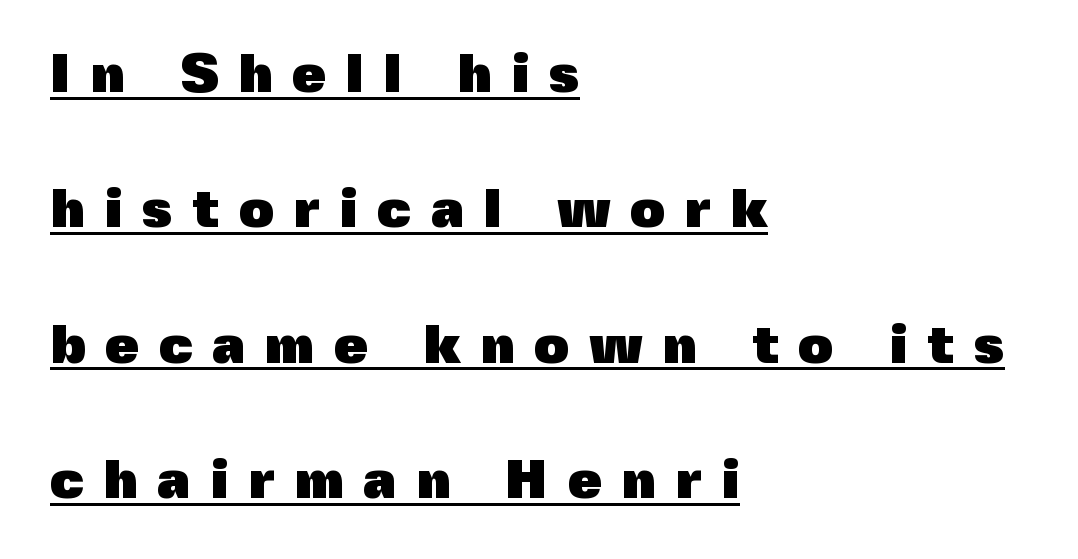
The image shows 55 px heavy sans-serif type, upright; set left-aligned, loose line spacing (2.46x), unusually wide letter spacing (+0.35 em), underlined; a medium x-height.
